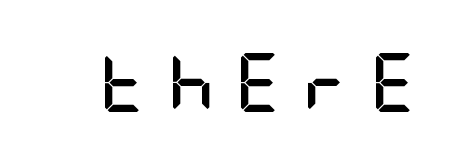
{"serif": "no", "italic": "no", "bold": "yes", "weight": "semibold", "width": "condensed", "stroke_contrast": "low", "x_height": "large", "underline": "no", "letter_spacing": "wide", "letter_spacing_em": 0.33, "glyph_px": 59}
